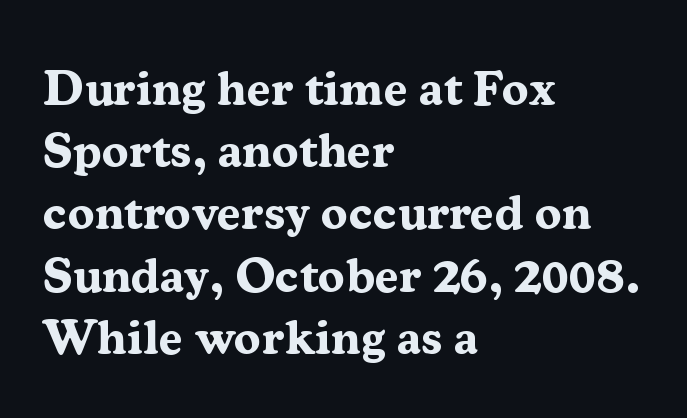
Between one letter and the next there's only the usual sliver of space. The typesetter chose a ragged-right arrangement here. Vertical spacing — default. I'd describe the lettering as bold — thick and assertive. Just letters on the line, the space beneath them empty. A typesetter would call this proportional, since set widths differ per character.
